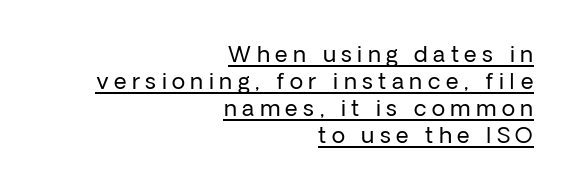
Observe the wide spacing: letters keep a clear distance from each other. Reading down the block, your eye finds every line finishing at a fixed right position. Counters stay open thanks to moderate or lighter strokes. Beneath each row of characters lies a ruled line.
